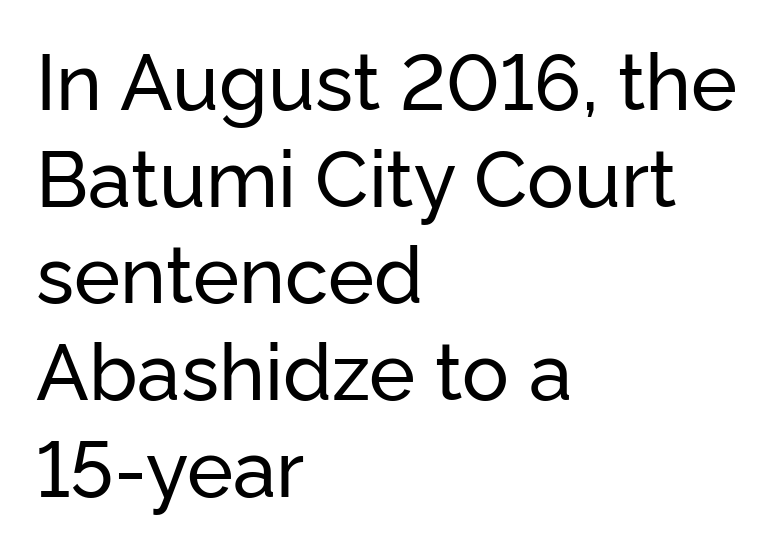
Each letter keeps its own natural width here, so spacing adapts to shape. The face used here is rendered with its standard letterfit. Horizontal alignment here is leftward, the default for most running prose. The passage shown is not underscored anywhere.
